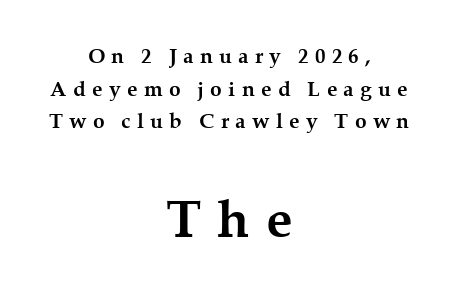
The image shows 53 px semibold serif type, upright; set centered, normal line spacing (1.55x), unusually wide letter spacing (+0.3 em), not underlined; the second (bottom) block is 2.52x larger; medium stroke contrast and a medium x-height.
